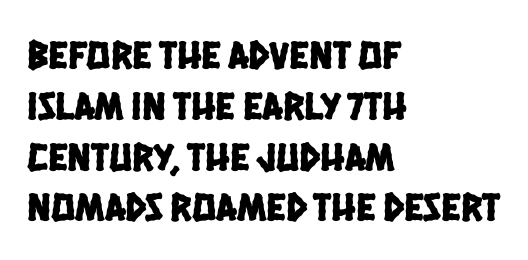
Q: Is the typeface a serif or a sans-serif typeface? A: Sans-serif.
Q: Is the text underlined? A: No.
Q: How is the paragraph aligned? A: Left-aligned.
Q: Is the spacing between letters normal or unusually wide? A: Normal.
Q: Is the spacing between lines tight, normal or loose? A: Normal.
Q: Width (condensed, normal, or wide)? A: Condensed.
Q: Stroke contrast? A: Low.
Q: x-height? A: Large.
Q: Monospaced? A: No.
